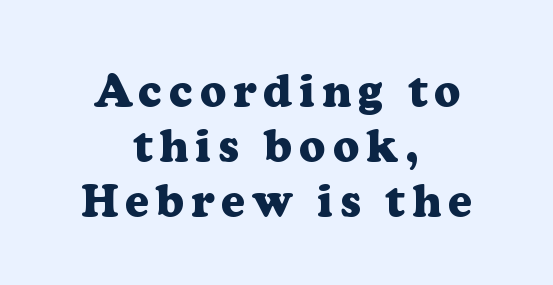
The typesetting leans heavy: a genuine bold. Is this a sans? No — the strokes have serifs. Does the copy run flush right? No — it is centered line by line. The face used here is proportionally spaced, like ordinary book or web type. Posture: vertical.
